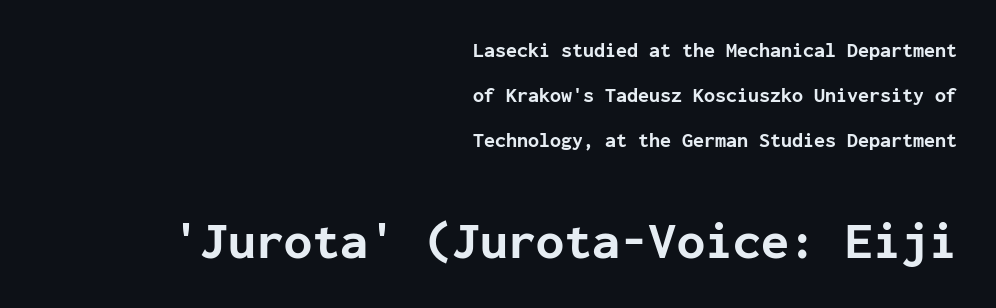
Q: Is the text bold? A: Yes.
Q: Is the text italic (slanted)? A: No, it is upright.
Q: Is the typeface a serif or a sans-serif typeface? A: Sans-serif.
Q: Is the text underlined? A: No.
Q: How is the paragraph aligned? A: Right-aligned.
Q: Is the spacing between letters normal or unusually wide? A: Normal.
Q: Is the spacing between lines tight, normal or loose? A: Loose.
Q: Which block of text is set in a larger size, the first (top) or the second (bottom)? A: The second (bottom) one.
Q: Width (condensed, normal, or wide)? A: Normal.
Q: Stroke contrast? A: Low.
Q: x-height? A: Medium.
Q: Monospaced? A: Yes.
